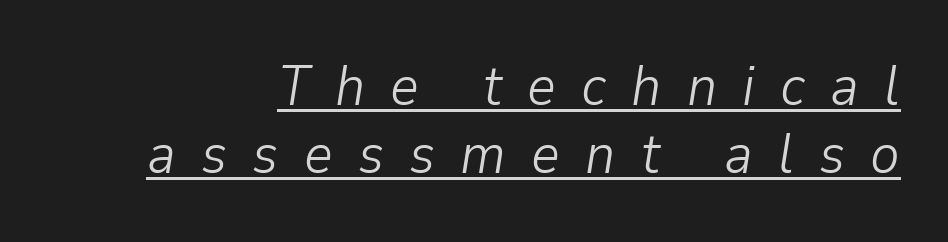
The image shows 56 px light type, italic (leaning right); set line spacing 1.22x, unusually wide letter spacing (+0.45 em), underlined; low stroke contrast and a medium x-height.
